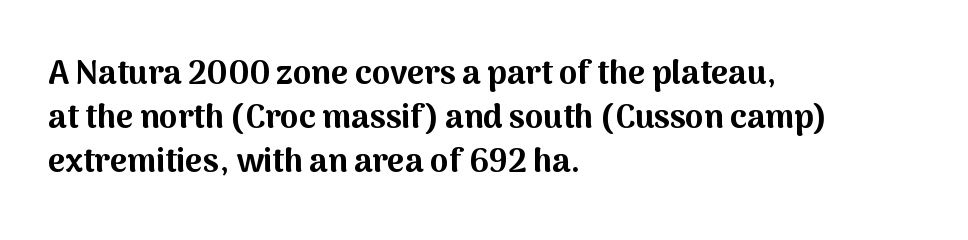
The image shows 33 px bold sans-serif type, upright; set left-aligned, normal line spacing (1.34x), normal letter spacing, not underlined; medium stroke contrast and a medium x-height.
